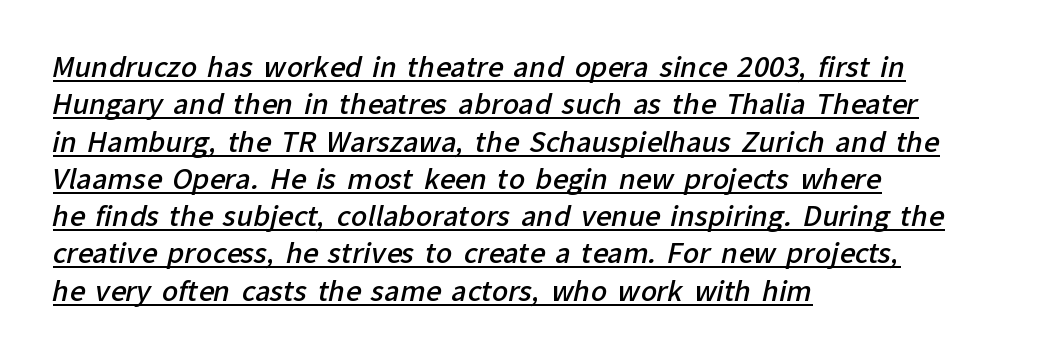
{"bold": "semi", "underline": "yes", "align": "left", "line_spacing": "normal", "line_spacing_ratio": 1.38, "letter_spacing": "normal", "letter_spacing_em": 0.0, "glyph_px": 27}
